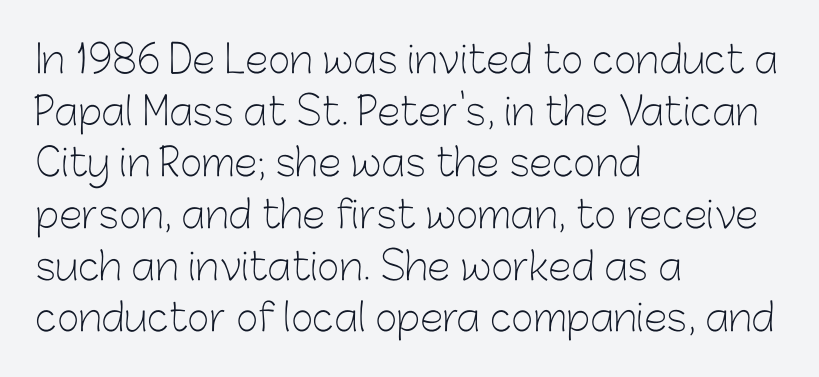
{"serif": "no", "italic": "no", "bold": "no", "weight": "light", "width": "normal", "stroke_contrast": "low", "x_height": "medium", "monospaced": "no", "underline": "no", "align": "left", "line_spacing": "normal", "line_spacing_ratio": 1.36, "letter_spacing": "normal", "letter_spacing_em": 0.0, "glyph_px": 38}
